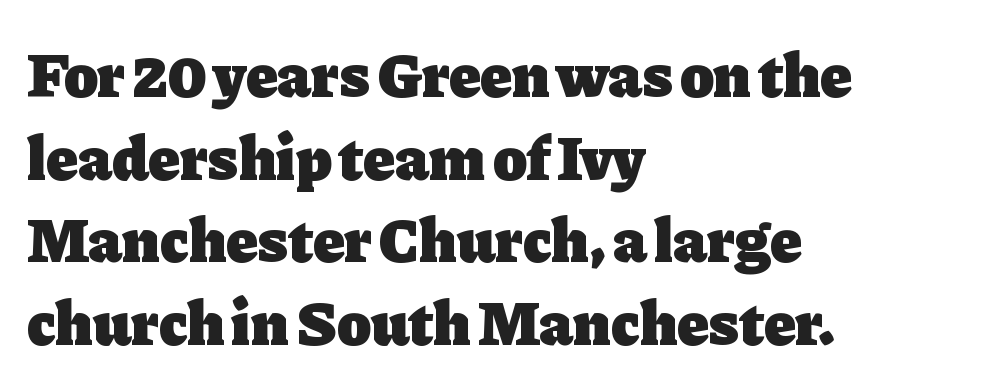
The rendering uses a bold face; every stroke is thick and dark. The axis of the letterforms is exactly vertical. This block has exactly the height ordinary leading produces. The line texture is even and compact thanks to regular tracking. The gap between lines stays unmarked. Leftover space on each line is placed entirely after the last word.
